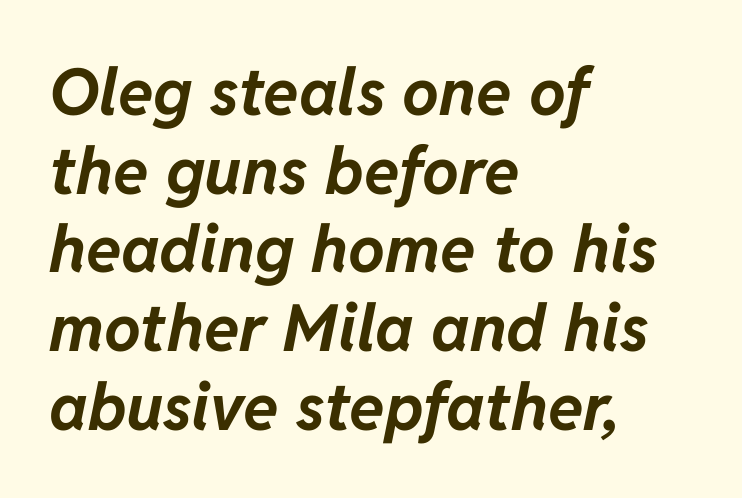
Teacher's note: observe the even left margin — that is flush-left alignment. The sample has been set heavy, in full bold. Tracking here is standard; glyphs follow each other at the usual distance. Clear beneath every line of the passage.
